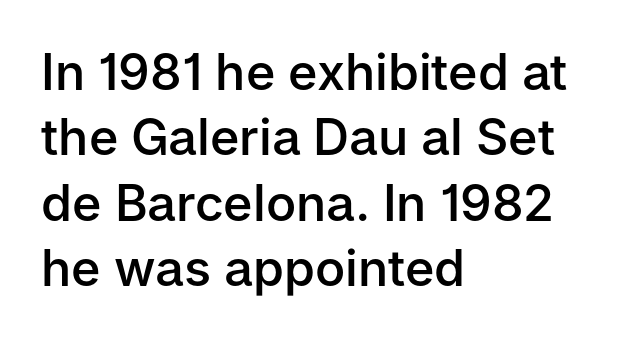
The line-height multiplier appears to be the usual default. The lettering stays uniformly vertical, giving the passage a roman look. Nope, no serifs anywhere on these letters. Horizontally, the lines are justified to the leading edge only. Unmarked baselines from the first word to the last.
